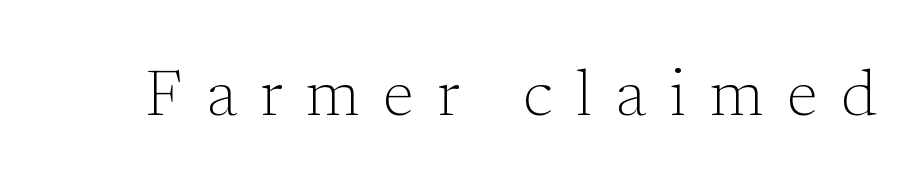
Q: Is the text bold? A: No.
Q: Is the text italic (slanted)? A: No, it is upright.
Q: Is the typeface a serif or a sans-serif typeface? A: Serif.
Q: Is the text underlined? A: No.
Q: Is the spacing between letters normal or unusually wide? A: Unusually wide.
Q: Width (condensed, normal, or wide)? A: Normal.
Q: Stroke contrast? A: Low.
Q: x-height? A: Medium.
Q: Monospaced? A: No.
